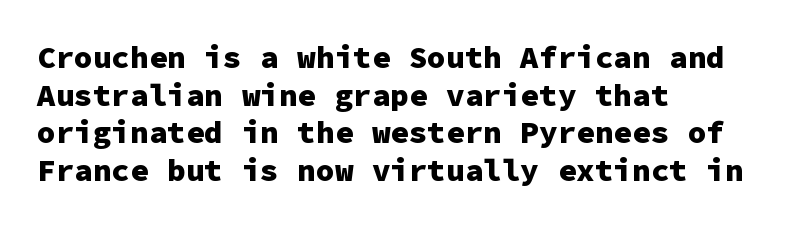
The image shows 31 px heavy sans-serif type, upright, monospaced; set left-aligned, line spacing 1.21x, normal letter spacing, not underlined; low stroke contrast and a medium x-height.
